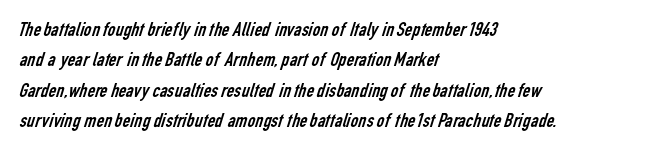
Q: Is the text bold? A: No.
Q: Is the text underlined? A: No.
Q: How is the paragraph aligned? A: Left-aligned.
Q: Is the spacing between letters normal or unusually wide? A: Normal.
Q: Is the spacing between lines tight, normal or loose? A: Normal.
